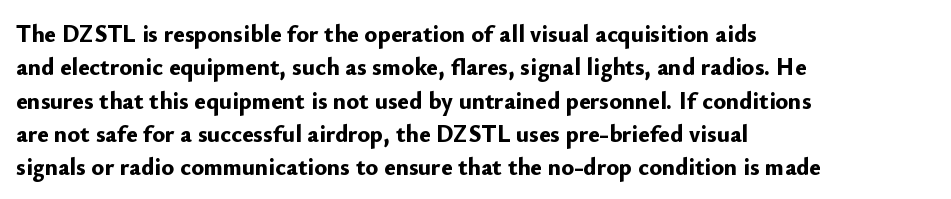
You can tell it's not italic because the verticals are truly vertical. Descender tails drop into unmarked territory. Baseline-to-baseline distance is the conventional proportion of letter height. Nobody touched the tracking dial on this one. Thick stems and heavy bowls — unmistakably bold. One-word summary of the alignment: left.
